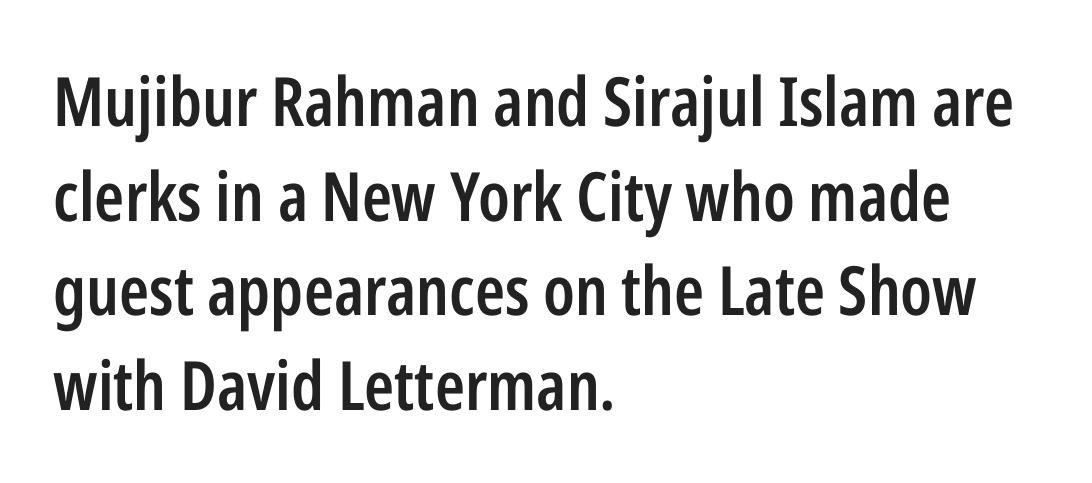
Q: Is the text bold? A: Semi-bold.
Q: Is the text italic (slanted)? A: No, it is upright.
Q: Is the typeface a serif or a sans-serif typeface? A: Sans-serif.
Q: Is the text underlined? A: No.
Q: How is the paragraph aligned? A: Left-aligned.
Q: Is the spacing between letters normal or unusually wide? A: Normal.
Q: Is the spacing between lines tight, normal or loose? A: Normal.
Q: Width (condensed, normal, or wide)? A: Condensed.
Q: Stroke contrast? A: Low.
Q: x-height? A: Medium.
Q: Monospaced? A: No.
